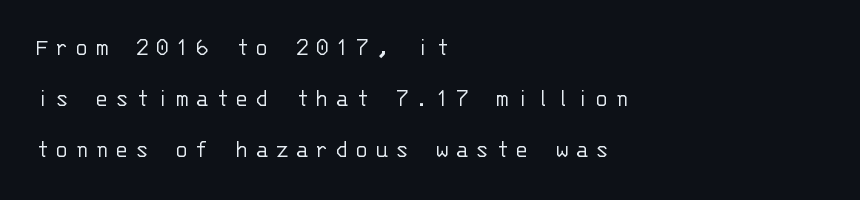
{"italic": "no", "bold": "no", "underline": "no", "align": "left", "line_spacing": "loose", "line_spacing_ratio": 2.05, "letter_spacing": "wide", "letter_spacing_em": 0.26, "glyph_px": 25}
